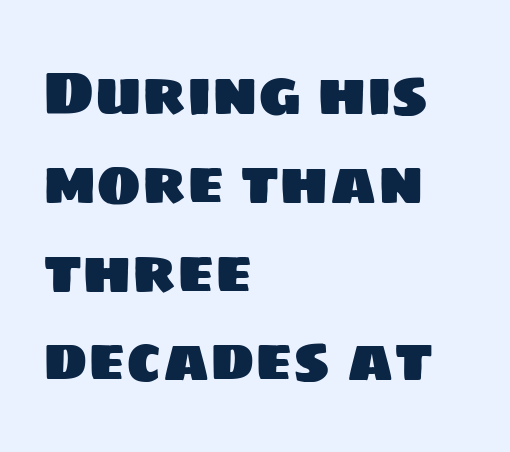
The image shows 60 px sans-serif type; set left-aligned, normal line spacing (1.48x), normal letter spacing, not underlined; low stroke contrast and a large x-height.
